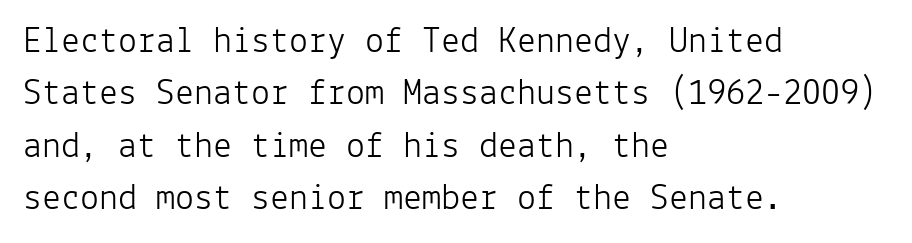
Q: Is the text bold? A: No.
Q: Is the text italic (slanted)? A: No, it is upright.
Q: Is the typeface a serif or a sans-serif typeface? A: Sans-serif.
Q: Is the text underlined? A: No.
Q: How is the paragraph aligned? A: Left-aligned.
Q: Is the spacing between letters normal or unusually wide? A: Normal.
Q: Is the spacing between lines tight, normal or loose? A: Normal.
Q: Width (condensed, normal, or wide)? A: Normal.
Q: Stroke contrast? A: Low.
Q: x-height? A: Medium.
Q: Monospaced? A: Yes.
